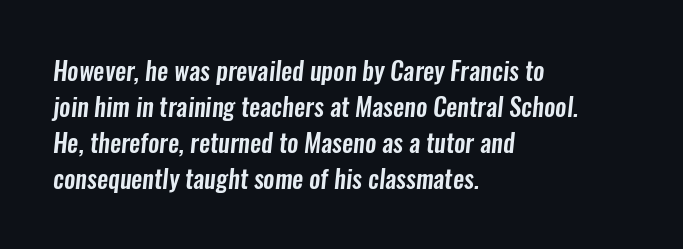
The image shows 25 px text type; set left-aligned, normal line spacing (1.44x), normal letter spacing, not underlined.
